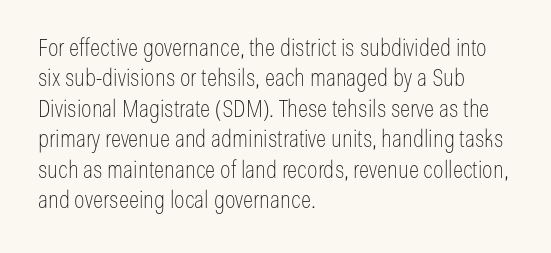
Q: Is the text bold? A: No.
Q: Is the text italic (slanted)? A: No, it is upright.
Q: Is the text underlined? A: No.
Q: How is the paragraph aligned? A: Left-aligned.
Q: Is the spacing between letters normal or unusually wide? A: Normal.
Q: Is the spacing between lines tight, normal or loose? A: Normal.
